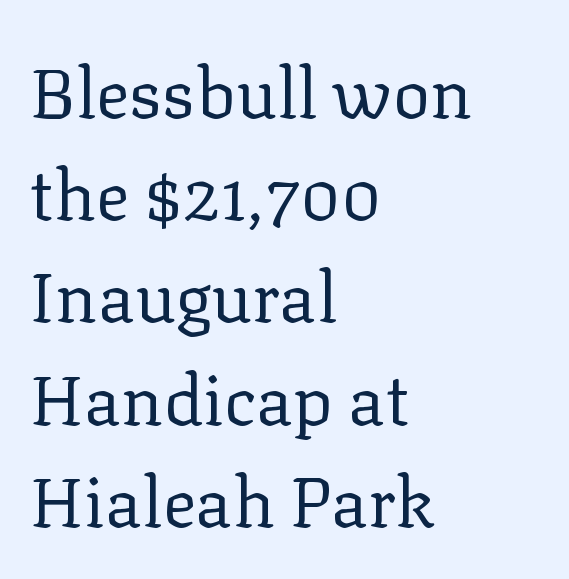
Q: Is the text bold? A: No.
Q: Is the text italic (slanted)? A: No, it is upright.
Q: Is the typeface a serif or a sans-serif typeface? A: Serif.
Q: Is the text underlined? A: No.
Q: How is the paragraph aligned? A: Left-aligned.
Q: Is the spacing between letters normal or unusually wide? A: Normal.
Q: Is the spacing between lines tight, normal or loose? A: Normal.
Q: Width (condensed, normal, or wide)? A: Normal.
Q: Stroke contrast? A: Low.
Q: x-height? A: Medium.
Q: Monospaced? A: No.
